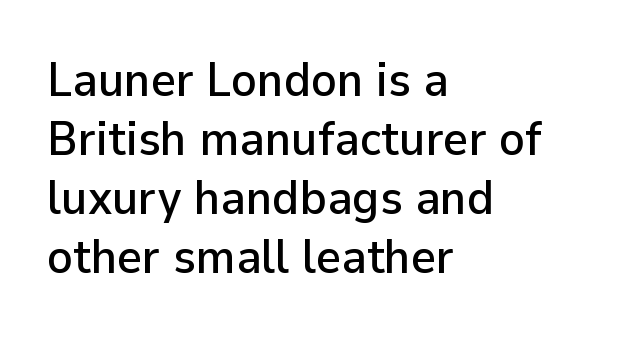
Q: Is the text italic (slanted)? A: No, it is upright.
Q: Is the typeface a serif or a sans-serif typeface? A: Sans-serif.
Q: Is the text underlined? A: No.
Q: How is the paragraph aligned? A: Left-aligned.
Q: Is the spacing between letters normal or unusually wide? A: Normal.
Q: Width (condensed, normal, or wide)? A: Normal.
Q: Stroke contrast? A: Low.
Q: x-height? A: Medium.
Q: Monospaced? A: No.
